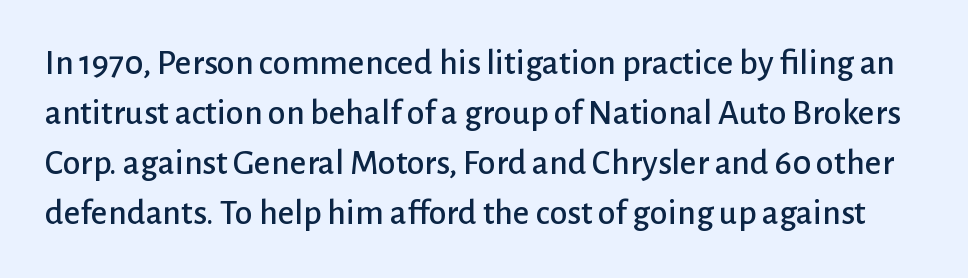
Do the characters align in a grid? No, the font is proportional. The passage shown stacks its lines at a standard gap. Students, note that the glyphs here touch the page at normal intervals. Ordinary non-slanted type is in use.
